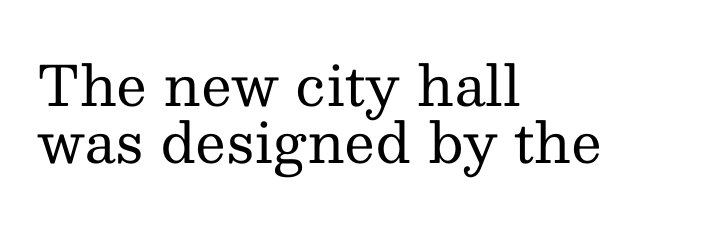
Q: Is the text bold? A: No.
Q: Is the text italic (slanted)? A: No, it is upright.
Q: Is the typeface a serif or a sans-serif typeface? A: Serif.
Q: Is the text underlined? A: No.
Q: How is the paragraph aligned? A: Left-aligned.
Q: Is the spacing between letters normal or unusually wide? A: Normal.
Q: Is the spacing between lines tight, normal or loose? A: Tight.
Q: Width (condensed, normal, or wide)? A: Normal.
Q: Stroke contrast? A: Medium.
Q: x-height? A: Medium.
Q: Monospaced? A: No.
